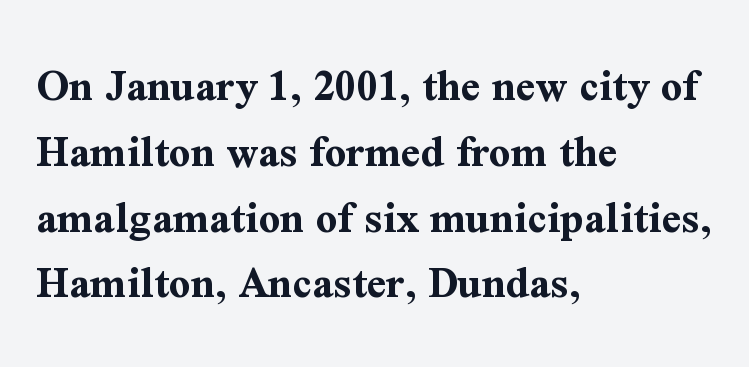
Q: Is the text bold? A: Yes.
Q: Is the text italic (slanted)? A: No, it is upright.
Q: Is the typeface a serif or a sans-serif typeface? A: Serif.
Q: Is the text underlined? A: No.
Q: How is the paragraph aligned? A: Left-aligned.
Q: Is the spacing between letters normal or unusually wide? A: Normal.
Q: Is the spacing between lines tight, normal or loose? A: Normal.
Q: Width (condensed, normal, or wide)? A: Normal.
Q: Stroke contrast? A: Medium.
Q: x-height? A: Medium.
Q: Monospaced? A: No.
